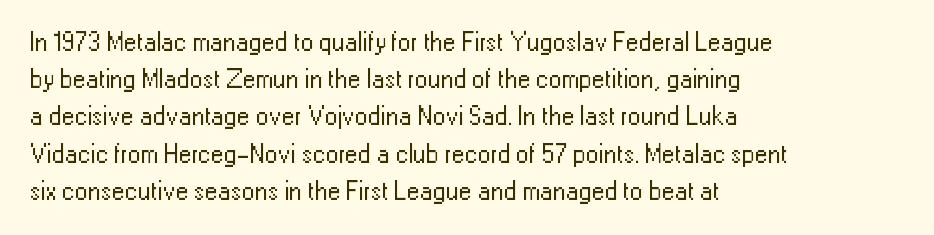
{"italic": "no", "bold": "no", "underline": "no", "align": "left", "line_spacing": "normal", "line_spacing_ratio": 1.43, "letter_spacing": "normal", "letter_spacing_em": 0.0, "glyph_px": 26}
